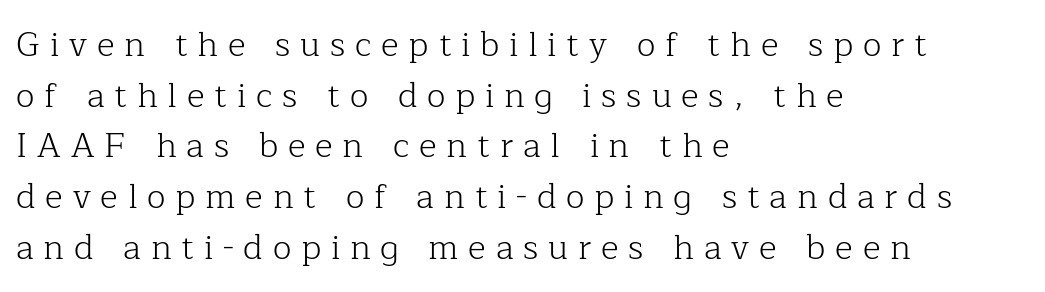
Q: Is the text bold? A: No.
Q: Is the text italic (slanted)? A: No, it is upright.
Q: Is the typeface a serif or a sans-serif typeface? A: Serif.
Q: Is the text underlined? A: No.
Q: How is the paragraph aligned? A: Left-aligned.
Q: Is the spacing between letters normal or unusually wide? A: Unusually wide.
Q: Is the spacing between lines tight, normal or loose? A: Normal.
Q: Width (condensed, normal, or wide)? A: Normal.
Q: Stroke contrast? A: Low.
Q: x-height? A: Medium.
Q: Monospaced? A: No.
